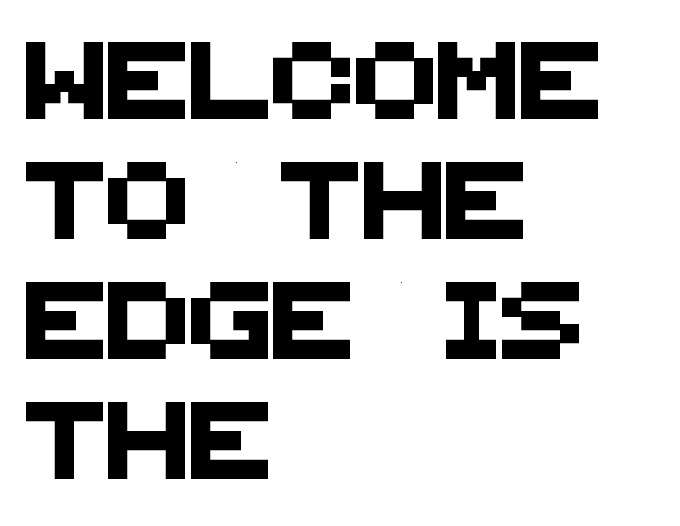
The image shows 77 px sans-serif type; set left-aligned, normal line spacing (1.56x), normal letter spacing, not underlined; medium stroke contrast and a large x-height.
